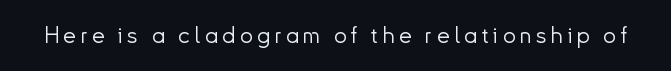
Q: Is the text bold? A: No.
Q: Is the text italic (slanted)? A: No, it is upright.
Q: Is the text underlined? A: No.
